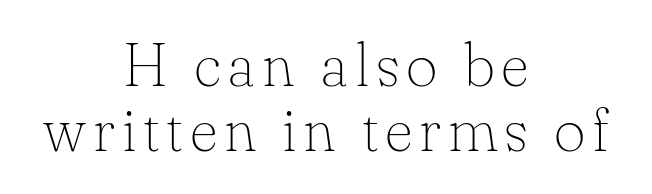
The image shows 61 px thin serif type, upright; set centered, tight line spacing (1.07x), not underlined; low stroke contrast and a small x-height.
